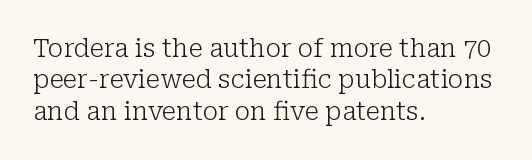
{"italic": "no", "bold": "no", "underline": "no", "align": "left", "line_spacing": "normal", "line_spacing_ratio": 1.26, "letter_spacing": "normal", "letter_spacing_em": 0.0, "glyph_px": 25}
